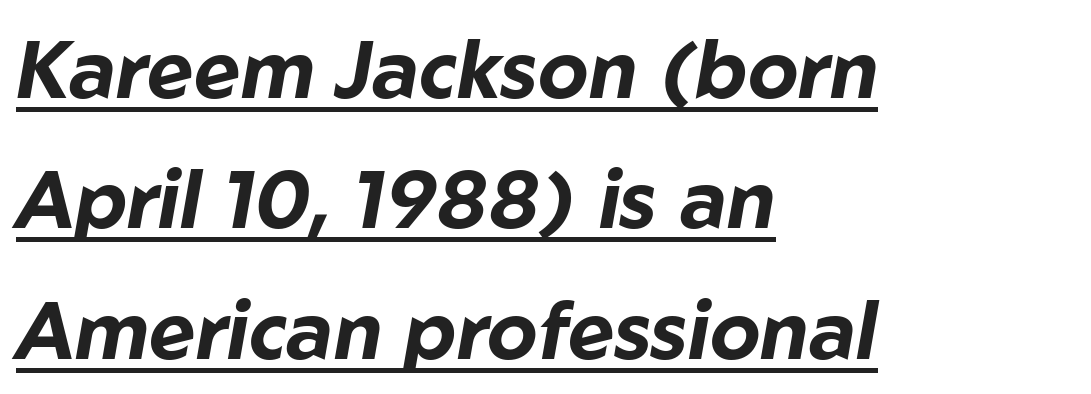
{"italic": "yes", "lean": "right", "slant_degrees": 10, "bold": "yes", "weight": "bold", "width": "normal", "stroke_contrast": "low", "x_height": "medium", "monospaced": "no", "underline": "yes", "align": "left", "line_spacing": "normal", "line_spacing_ratio": 1.63, "letter_spacing": "normal", "letter_spacing_em": 0.0, "glyph_px": 80}
